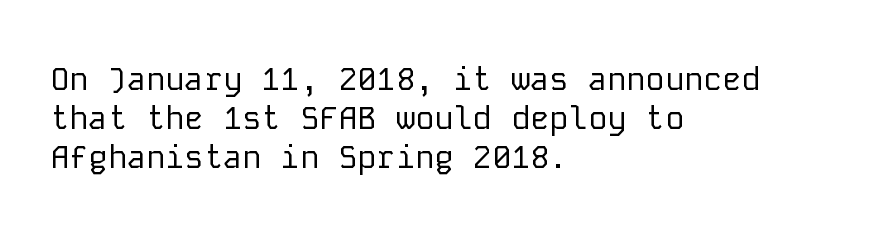
Q: Is the text bold? A: No.
Q: Is the text italic (slanted)? A: No, it is upright.
Q: Is the typeface a serif or a sans-serif typeface? A: Sans-serif.
Q: Is the text underlined? A: No.
Q: How is the paragraph aligned? A: Left-aligned.
Q: Is the spacing between letters normal or unusually wide? A: Normal.
Q: Width (condensed, normal, or wide)? A: Normal.
Q: Stroke contrast? A: Low.
Q: x-height? A: Medium.
Q: Monospaced? A: Yes.
